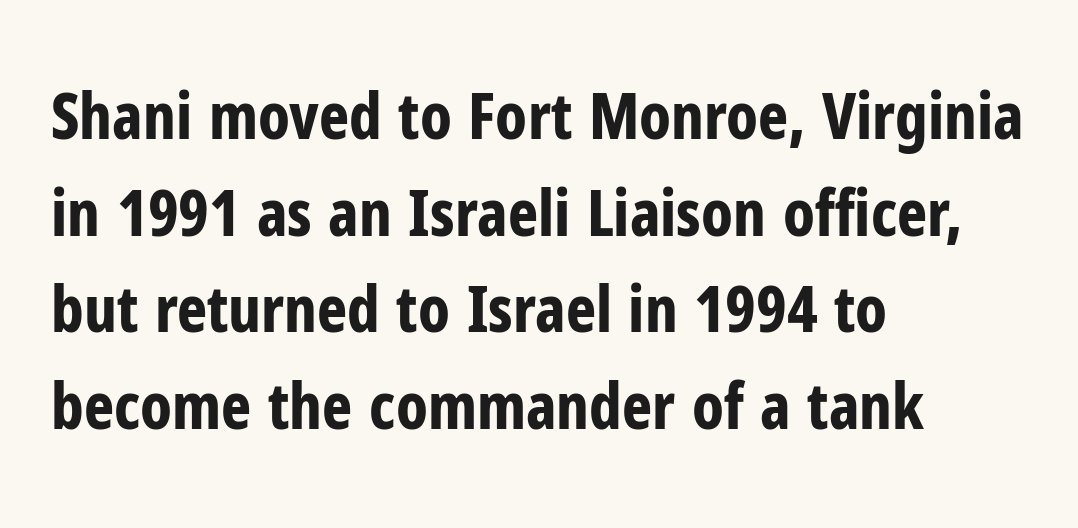
Q: Is the text bold? A: Yes.
Q: Is the text italic (slanted)? A: No, it is upright.
Q: Is the typeface a serif or a sans-serif typeface? A: Sans-serif.
Q: Is the text underlined? A: No.
Q: How is the paragraph aligned? A: Left-aligned.
Q: Is the spacing between letters normal or unusually wide? A: Normal.
Q: Is the spacing between lines tight, normal or loose? A: Normal.
Q: Width (condensed, normal, or wide)? A: Condensed.
Q: Stroke contrast? A: Low.
Q: x-height? A: Medium.
Q: Monospaced? A: No.
